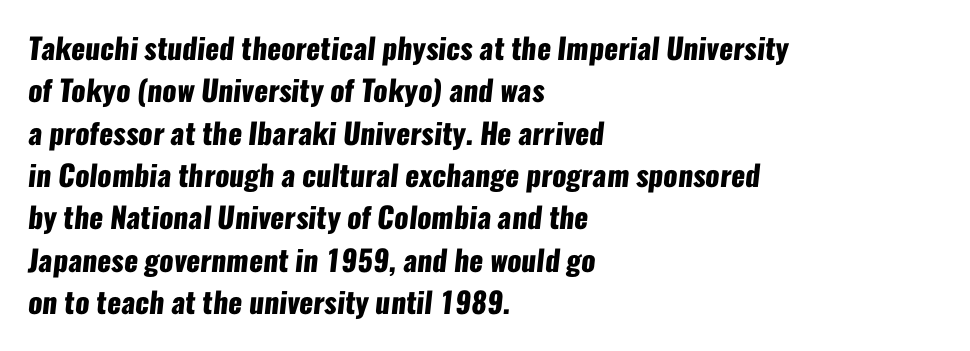
The image shows 29 px heavy, condensed sans-serif type; set left-aligned, normal line spacing (1.46x), normal letter spacing, not underlined; low stroke contrast and a medium x-height.
